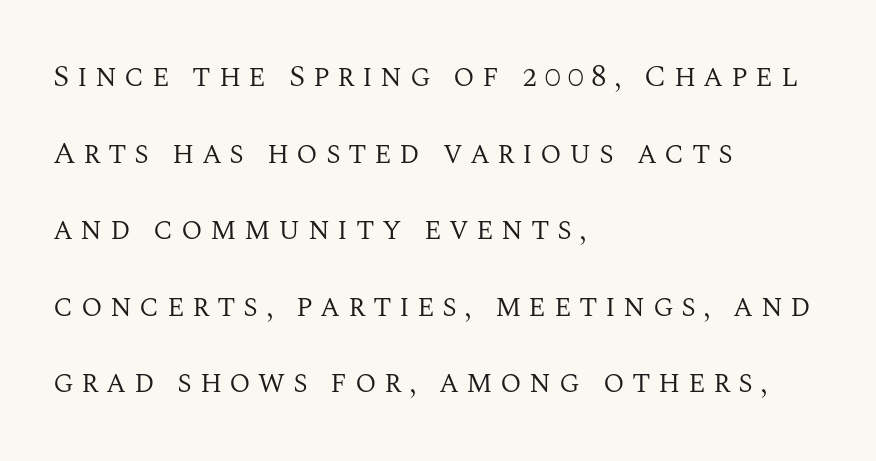
Q: Is the text bold? A: No.
Q: Is the text italic (slanted)? A: No, it is upright.
Q: Is the typeface a serif or a sans-serif typeface? A: Serif.
Q: Is the text underlined? A: No.
Q: How is the paragraph aligned? A: Left-aligned.
Q: Is the spacing between letters normal or unusually wide? A: Unusually wide.
Q: Is the spacing between lines tight, normal or loose? A: Loose.
Q: Width (condensed, normal, or wide)? A: Normal.
Q: Stroke contrast? A: Medium.
Q: x-height? A: Large.
Q: Monospaced? A: No.
